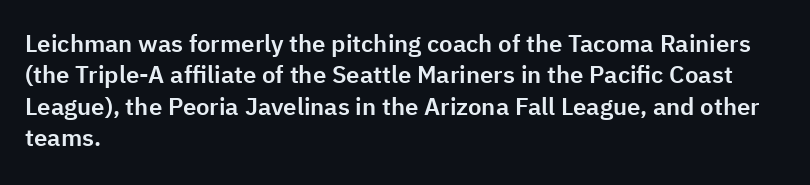
The image shows 24 px text type, upright; set left-aligned, normal line spacing (1.31x), normal letter spacing, not underlined.
